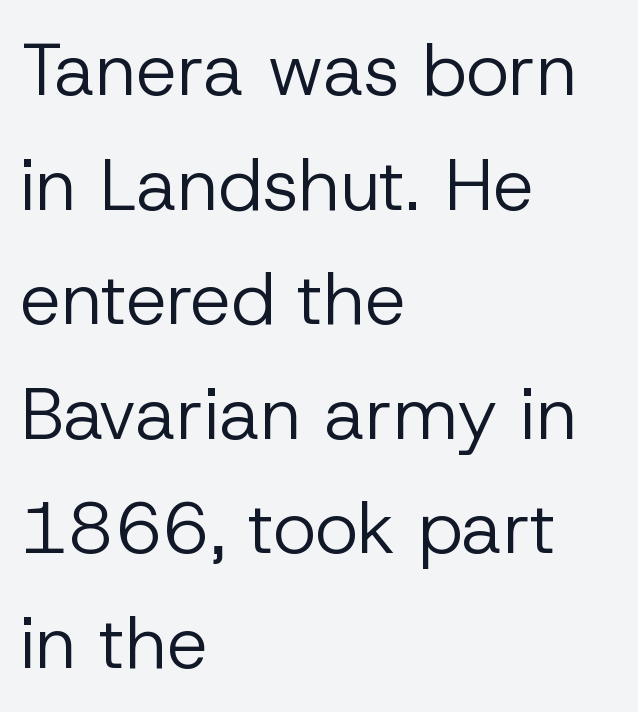
Q: Is the text bold? A: No.
Q: Is the text italic (slanted)? A: No, it is upright.
Q: Is the typeface a serif or a sans-serif typeface? A: Sans-serif.
Q: Is the text underlined? A: No.
Q: How is the paragraph aligned? A: Left-aligned.
Q: Is the spacing between letters normal or unusually wide? A: Normal.
Q: Is the spacing between lines tight, normal or loose? A: Normal.
Q: Width (condensed, normal, or wide)? A: Normal.
Q: Stroke contrast? A: Low.
Q: x-height? A: Medium.
Q: Monospaced? A: No.
